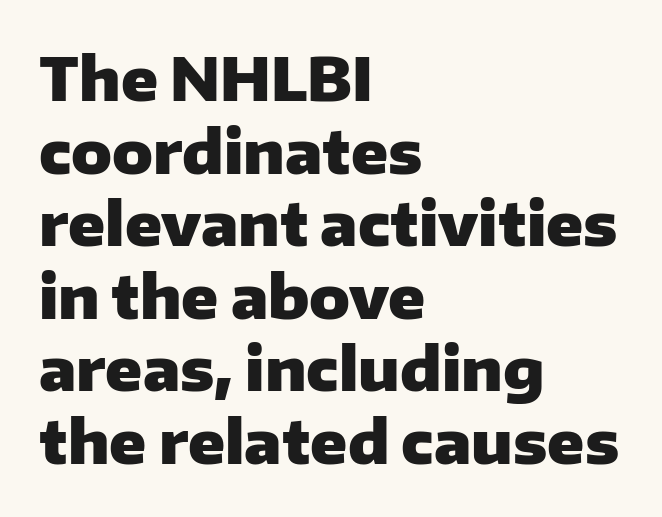
The image shows 60 px heavy sans-serif type, upright; set left-aligned, line spacing 1.21x, normal letter spacing, not underlined; low stroke contrast and a medium x-height.
